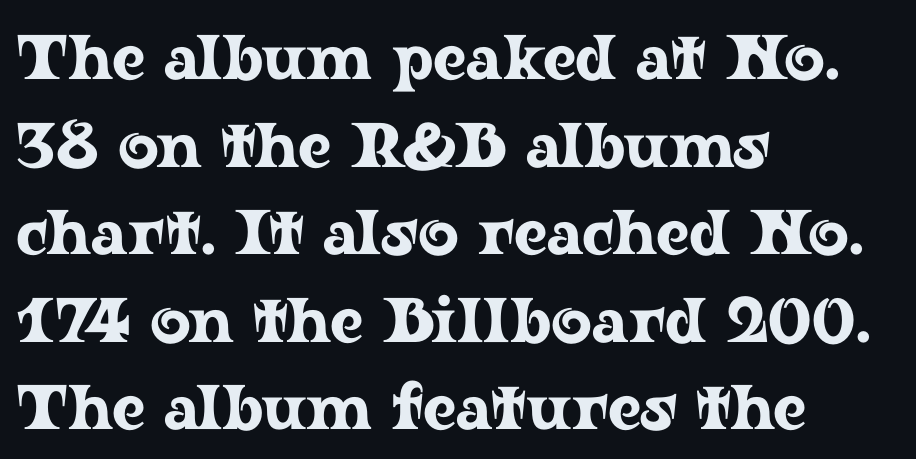
{"serif": "yes", "italic": "no", "width": "wide", "stroke_contrast": "low", "x_height": "medium", "monospaced": "no", "underline": "no", "align": "left", "line_spacing": "normal", "line_spacing_ratio": 1.39, "letter_spacing": "normal", "letter_spacing_em": 0.0, "glyph_px": 63}
